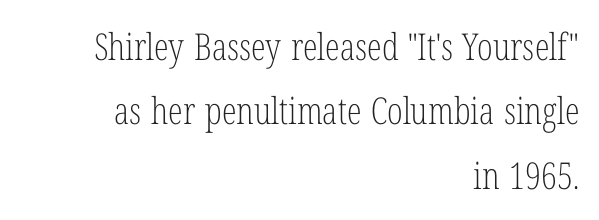
Q: Is the text bold? A: No.
Q: Is the text italic (slanted)? A: No, it is upright.
Q: Is the typeface a serif or a sans-serif typeface? A: Serif.
Q: Is the text underlined? A: No.
Q: How is the paragraph aligned? A: Right-aligned.
Q: Is the spacing between letters normal or unusually wide? A: Normal.
Q: Width (condensed, normal, or wide)? A: Condensed.
Q: Stroke contrast? A: Low.
Q: x-height? A: Medium.
Q: Monospaced? A: No.
